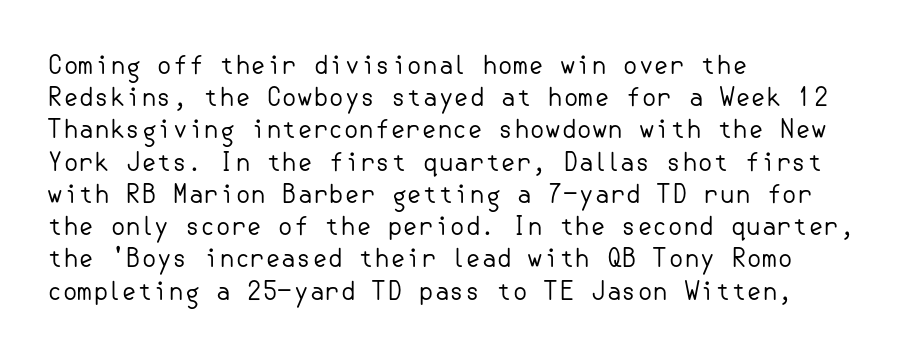
These lines keep a tight, regular rhythm from letter to letter. This sample is left-justified, so line endings fall wherever the words run out. The space between consecutive lines is moderate. Do the letters lean? They stand straight. The passage shown is not underscored anywhere. Stems and bowls with no extra thickness — not bold.
